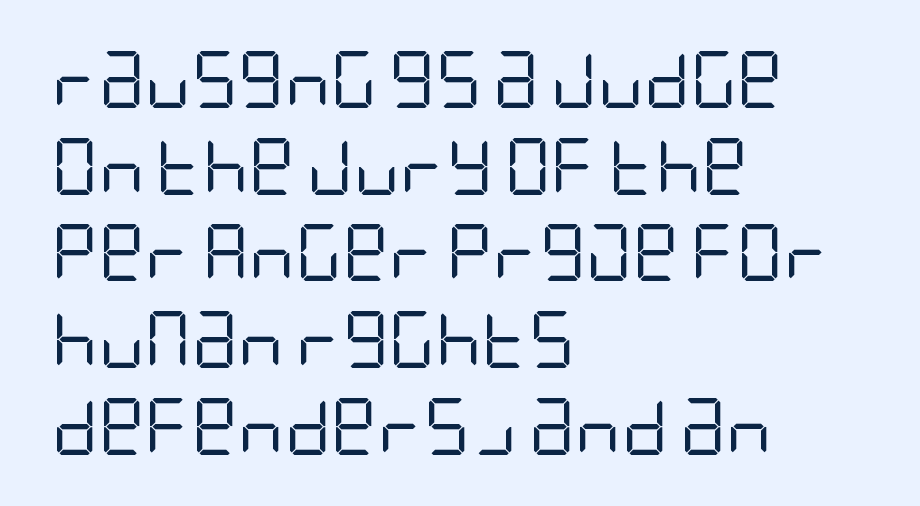
This block has exactly the height ordinary leading produces. Anything drawn beneath the words? Only blank space. The rendering keeps characters at their native spacing. Serifs: no, the terminals of the letterforms are clean.
